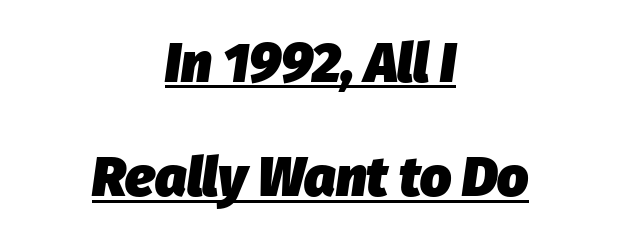
Q: Is the text bold? A: Yes.
Q: Is the text italic (slanted)? A: Yes, it leans right by about 8 degrees.
Q: Is the text underlined? A: Yes.
Q: How is the paragraph aligned? A: Centered.
Q: Is the spacing between letters normal or unusually wide? A: Normal.
Q: Is the spacing between lines tight, normal or loose? A: Loose.
Q: Width (condensed, normal, or wide)? A: Normal.
Q: Stroke contrast? A: Low.
Q: x-height? A: Medium.
Q: Monospaced? A: No.
